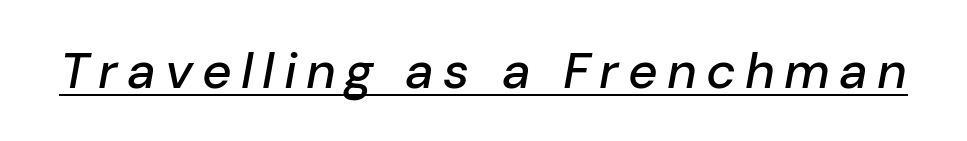
The image shows 51 px text type, italic (leaning right); set underlined; low stroke contrast and a medium x-height.
